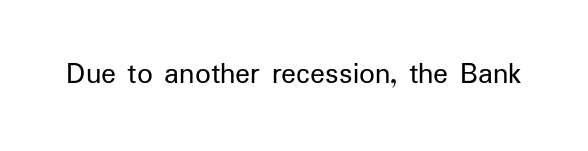
Q: Is the text bold? A: No.
Q: Is the text italic (slanted)? A: No, it is upright.
Q: Is the typeface a serif or a sans-serif typeface? A: Sans-serif.
Q: Is the text underlined? A: No.
Q: Is the spacing between letters normal or unusually wide? A: Normal.
Q: Width (condensed, normal, or wide)? A: Normal.
Q: Stroke contrast? A: Low.
Q: x-height? A: Medium.
Q: Monospaced? A: No.
